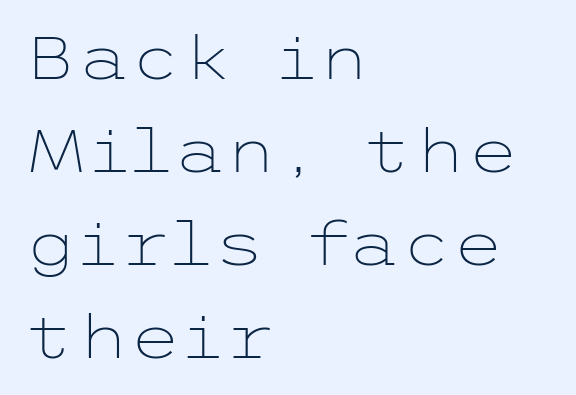
Q: Is the text bold? A: No.
Q: Is the text italic (slanted)? A: No, it is upright.
Q: Is the typeface a serif or a sans-serif typeface? A: Sans-serif.
Q: Is the text underlined? A: No.
Q: How is the paragraph aligned? A: Left-aligned.
Q: Is the spacing between letters normal or unusually wide? A: Normal.
Q: Is the spacing between lines tight, normal or loose? A: Normal.
Q: Width (condensed, normal, or wide)? A: Wide.
Q: Stroke contrast? A: Low.
Q: x-height? A: Medium.
